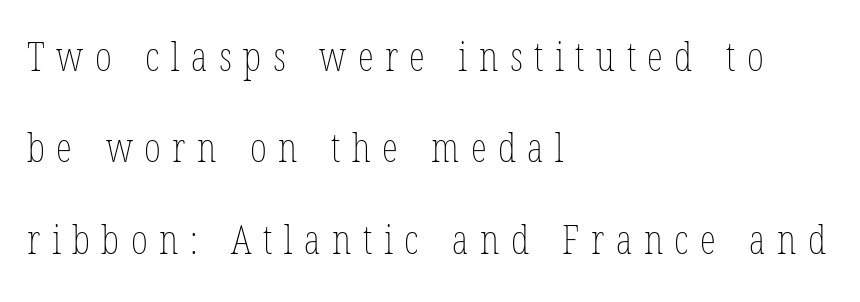
Line beginnings align vertically; line endings do not. Proportional: the letters do not fall into vertical columns. Rendered with straight, roman letterforms. Inter-character spacing is expanded well beyond the font's built-in metrics. Heaviness? Minimal to ordinary, like unemphasized prose.
